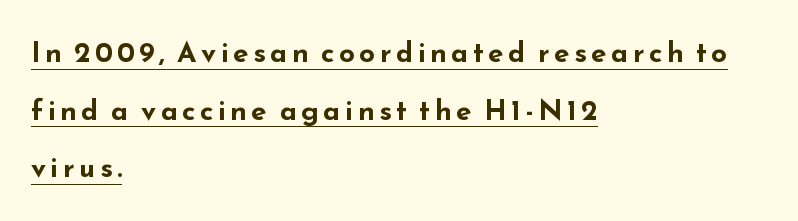
The image shows 28 px bold, wide sans-serif type, upright; set left-aligned, loose line spacing (2.06x), underlined; low stroke contrast and a small x-height.
